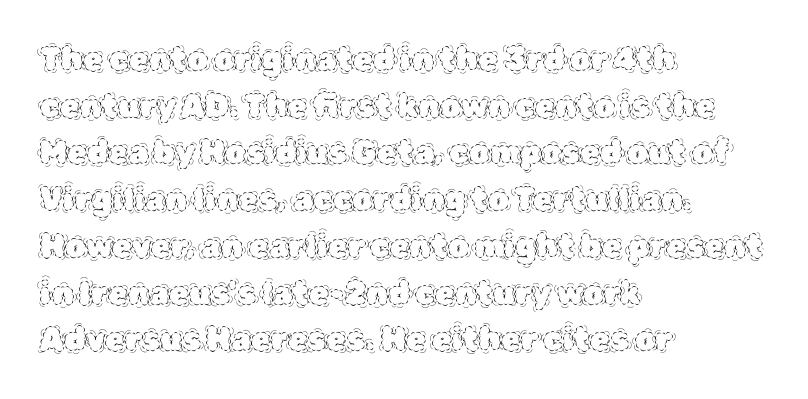
The image shows 32 px thin type, upright; set left-aligned, normal line spacing (1.46x), normal letter spacing, not underlined; a large x-height.
